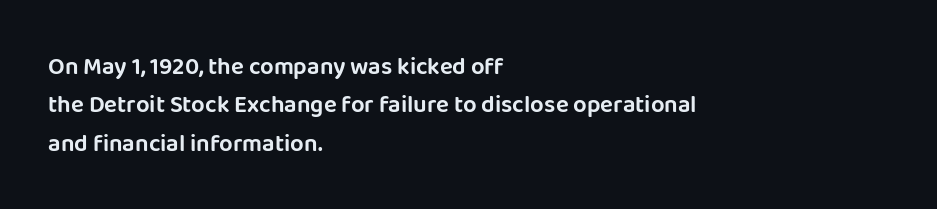
The image shows 24 px text type, upright; set left-aligned, normal line spacing (1.6x), normal letter spacing, not underlined.
